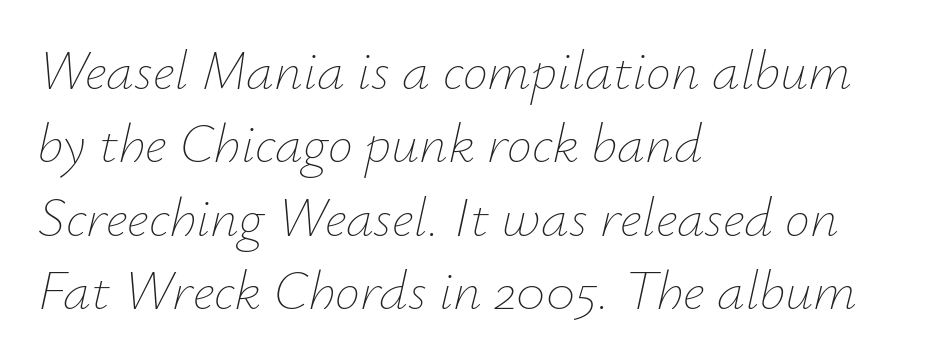
{"italic": "yes", "lean": "right", "slant_degrees": 12, "bold": "no", "weight": "thin", "width": "normal", "stroke_contrast": "low", "x_height": "small", "monospaced": "no", "underline": "no", "align": "left", "line_spacing": "normal", "line_spacing_ratio": 1.31, "letter_spacing": "normal", "letter_spacing_em": 0.0, "glyph_px": 56}
